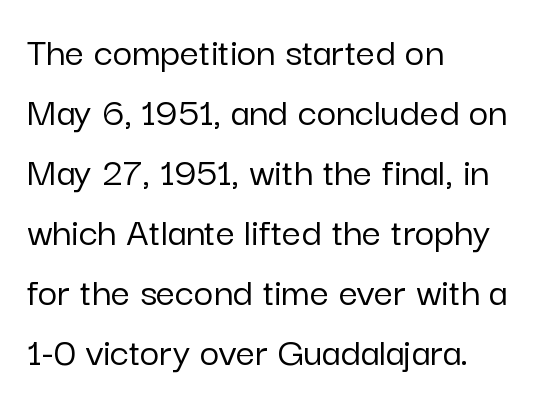
{"serif": "no", "italic": "no", "width": "normal", "stroke_contrast": "low", "x_height": "medium", "monospaced": "no", "underline": "no", "align": "left", "line_spacing": "normal", "line_spacing_ratio": 1.43, "letter_spacing": "normal", "letter_spacing_em": 0.0, "glyph_px": 42}
